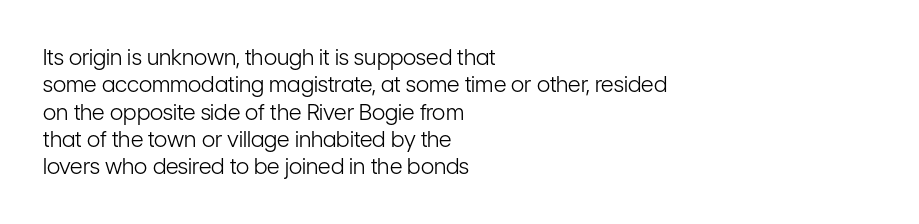
The image shows 22 px text type, upright; set left-aligned, line spacing 1.24x, normal letter spacing, not underlined.
